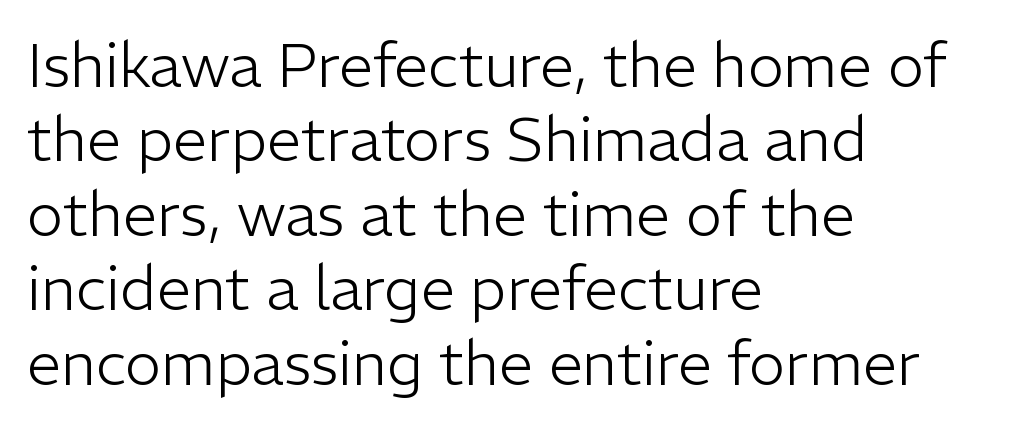
Q: Is the text bold? A: No.
Q: Is the text italic (slanted)? A: No, it is upright.
Q: Is the typeface a serif or a sans-serif typeface? A: Sans-serif.
Q: Is the text underlined? A: No.
Q: How is the paragraph aligned? A: Left-aligned.
Q: Is the spacing between letters normal or unusually wide? A: Normal.
Q: Width (condensed, normal, or wide)? A: Normal.
Q: Stroke contrast? A: Low.
Q: x-height? A: Medium.
Q: Monospaced? A: No.
